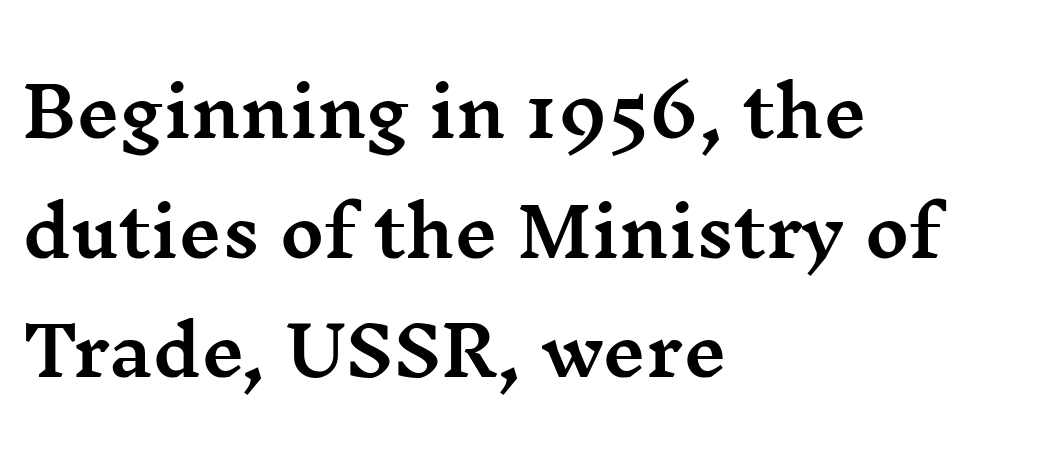
Q: Is the text italic (slanted)? A: No, it is upright.
Q: Is the typeface a serif or a sans-serif typeface? A: Serif.
Q: Is the text underlined? A: No.
Q: How is the paragraph aligned? A: Left-aligned.
Q: Is the spacing between letters normal or unusually wide? A: Normal.
Q: Width (condensed, normal, or wide)? A: Wide.
Q: Stroke contrast? A: Medium.
Q: x-height? A: Medium.
Q: Monospaced? A: No.
